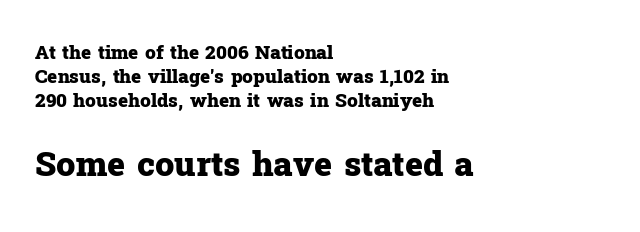
Q: Is the text bold? A: Yes.
Q: Is the text italic (slanted)? A: No, it is upright.
Q: Is the typeface a serif or a sans-serif typeface? A: Serif.
Q: Is the text underlined? A: No.
Q: How is the paragraph aligned? A: Left-aligned.
Q: Is the spacing between letters normal or unusually wide? A: Normal.
Q: Is the spacing between lines tight, normal or loose? A: Normal.
Q: Which block of text is set in a larger size, the first (top) or the second (bottom)? A: The second (bottom) one.
Q: Width (condensed, normal, or wide)? A: Normal.
Q: Stroke contrast? A: Low.
Q: x-height? A: Medium.
Q: Monospaced? A: No.
